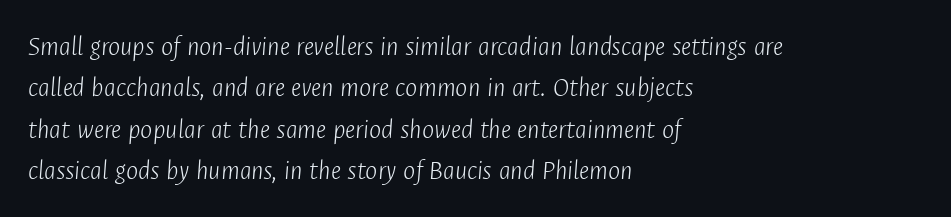
Q: Is the text bold? A: No.
Q: Is the text italic (slanted)? A: Yes, it leans right by about 4 degrees.
Q: Is the text underlined? A: No.
Q: How is the paragraph aligned? A: Left-aligned.
Q: Is the spacing between letters normal or unusually wide? A: Normal.
Q: Is the spacing between lines tight, normal or loose? A: Normal.
Q: Width (condensed, normal, or wide)? A: Condensed.
Q: Stroke contrast? A: Low.
Q: x-height? A: Medium.
Q: Monospaced? A: No.
